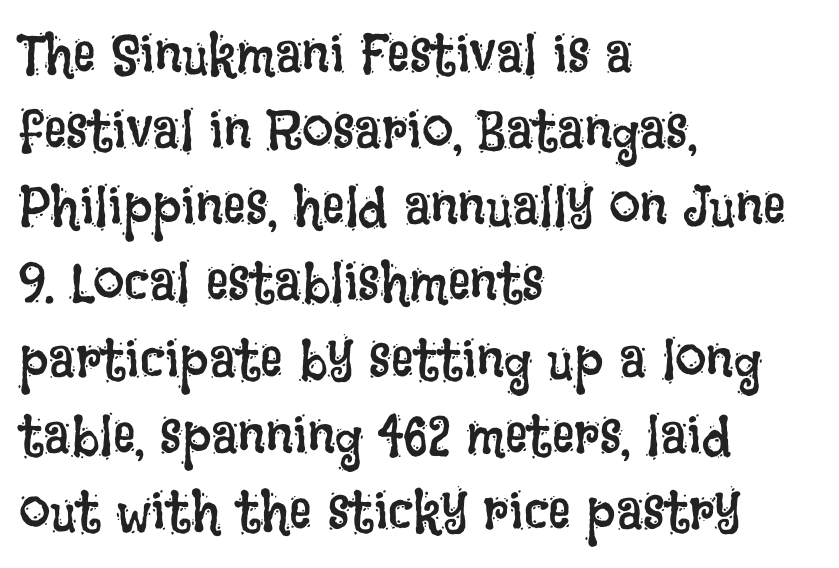
The image shows 56 px regular-weight, condensed type, upright; set left-aligned, normal line spacing (1.36x), normal letter spacing, not underlined; low stroke contrast and a large x-height.
